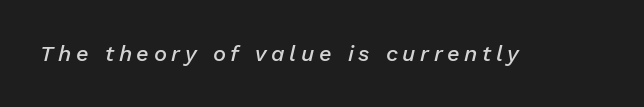
{"italic": "yes", "lean": "right", "slant_degrees": 13, "bold": "semi", "underline": "no", "letter_spacing": "wide", "letter_spacing_em": 0.21, "glyph_px": 22}
